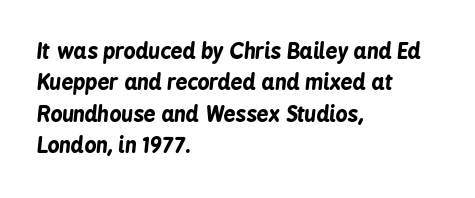
{"italic": "yes", "lean": "right", "slant_degrees": 6, "bold": "yes", "underline": "no", "align": "left", "line_spacing": "normal", "line_spacing_ratio": 1.5, "letter_spacing": "normal", "letter_spacing_em": 0.0, "glyph_px": 21}
